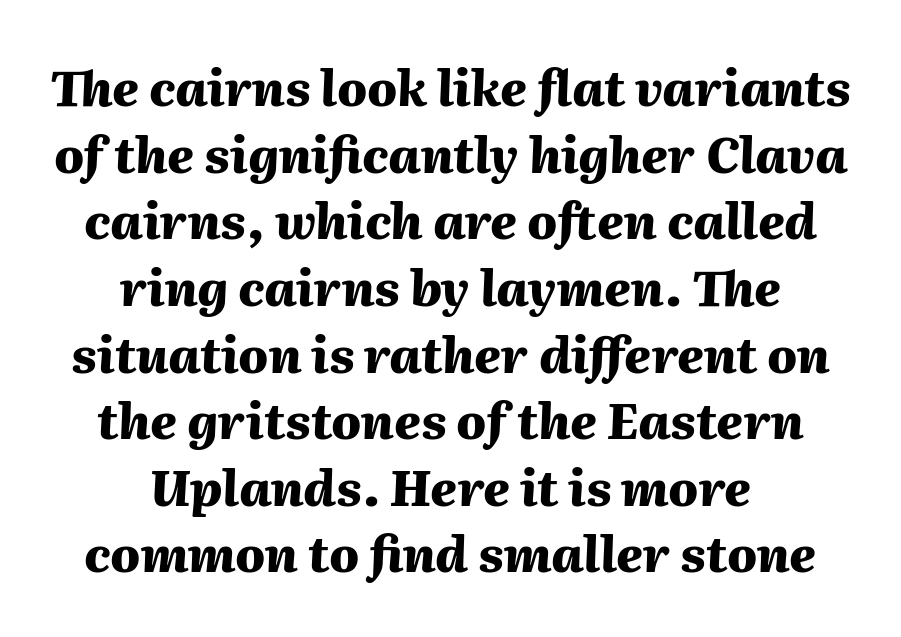
Q: Is the text bold? A: Yes.
Q: Is the text italic (slanted)? A: Yes, it leans right by about 2 degrees.
Q: Is the text underlined? A: No.
Q: How is the paragraph aligned? A: Centered.
Q: Is the spacing between letters normal or unusually wide? A: Normal.
Q: Is the spacing between lines tight, normal or loose? A: Normal.
Q: Width (condensed, normal, or wide)? A: Normal.
Q: Stroke contrast? A: Medium.
Q: x-height? A: Medium.
Q: Monospaced? A: No.
